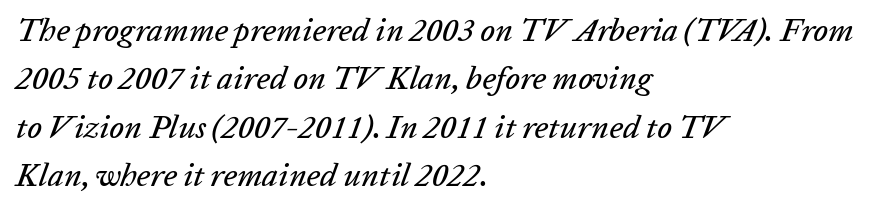
Q: Is the text italic (slanted)? A: Yes, it leans right by about 20 degrees.
Q: Is the text underlined? A: No.
Q: How is the paragraph aligned? A: Left-aligned.
Q: Is the spacing between letters normal or unusually wide? A: Normal.
Q: Is the spacing between lines tight, normal or loose? A: Normal.
Q: Width (condensed, normal, or wide)? A: Normal.
Q: Stroke contrast? A: Low.
Q: x-height? A: Medium.
Q: Monospaced? A: No.
